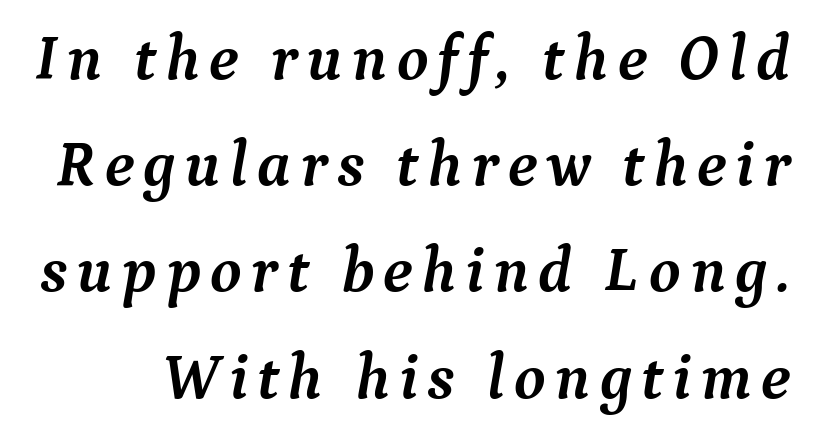
Q: Is the text bold? A: Yes.
Q: Is the text italic (slanted)? A: Yes, it leans right by about 9 degrees.
Q: Is the typeface a serif or a sans-serif typeface? A: Serif.
Q: Is the text underlined? A: No.
Q: Is the spacing between lines tight, normal or loose? A: Normal.
Q: Width (condensed, normal, or wide)? A: Normal.
Q: Stroke contrast? A: Medium.
Q: x-height? A: Medium.
Q: Monospaced? A: No.
